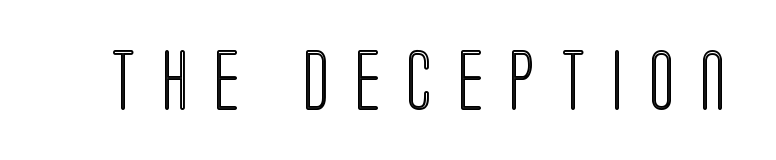
The image shows 60 px condensed type, upright; set unusually wide letter spacing (+0.43 em), not underlined; a large x-height.
